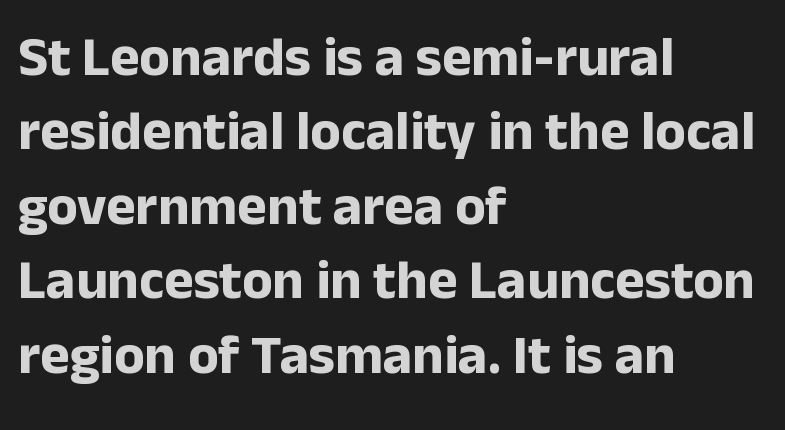
{"serif": "no", "italic": "no", "bold": "yes", "weight": "bold", "width": "normal", "stroke_contrast": "low", "x_height": "medium", "monospaced": "no", "underline": "no", "align": "left", "line_spacing": "normal", "line_spacing_ratio": 1.33, "letter_spacing": "normal", "letter_spacing_em": 0.0, "glyph_px": 56}
